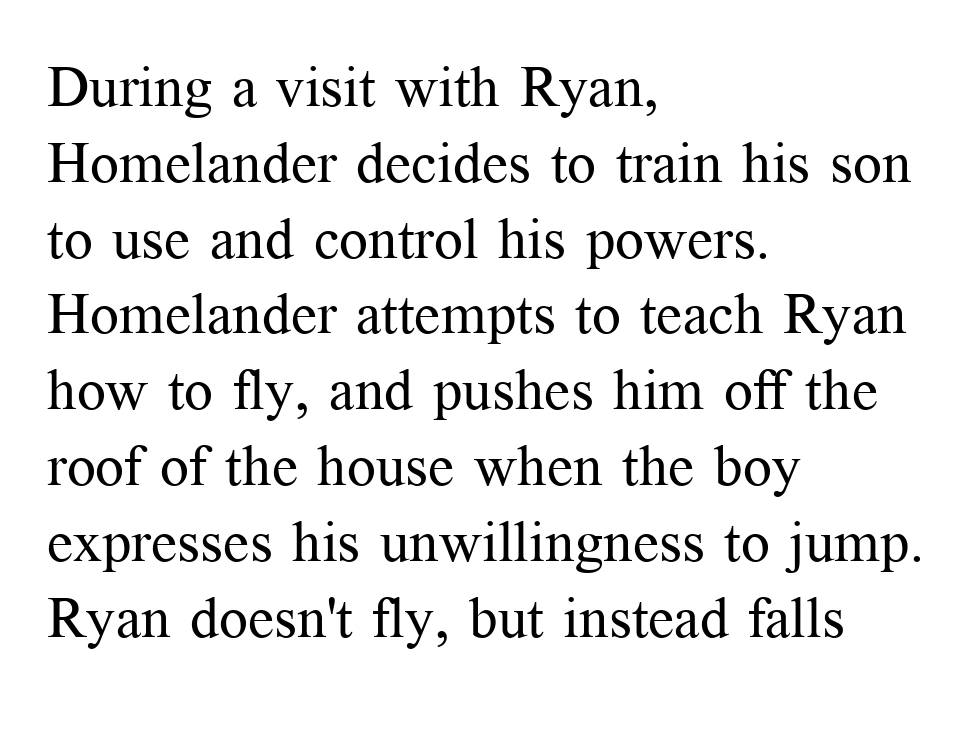
The image shows 57 px regular-weight serif type, upright; set left-aligned, normal line spacing (1.33x), normal letter spacing, not underlined; medium stroke contrast and a medium x-height.
